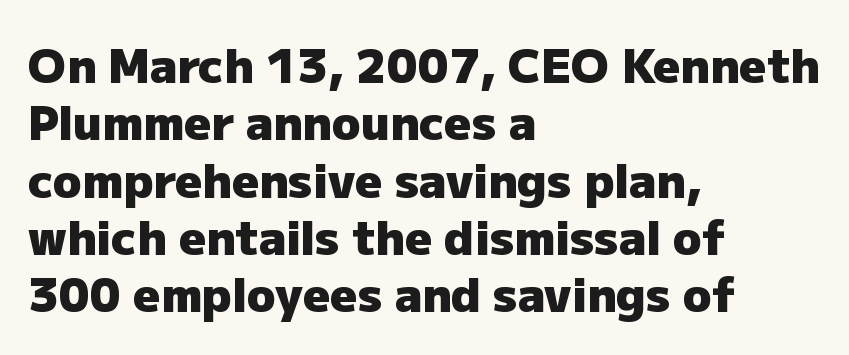
The image shows 47 px heavy sans-serif type, upright; set left-aligned, line spacing 1.22x, normal letter spacing, not underlined; low stroke contrast and a medium x-height.
